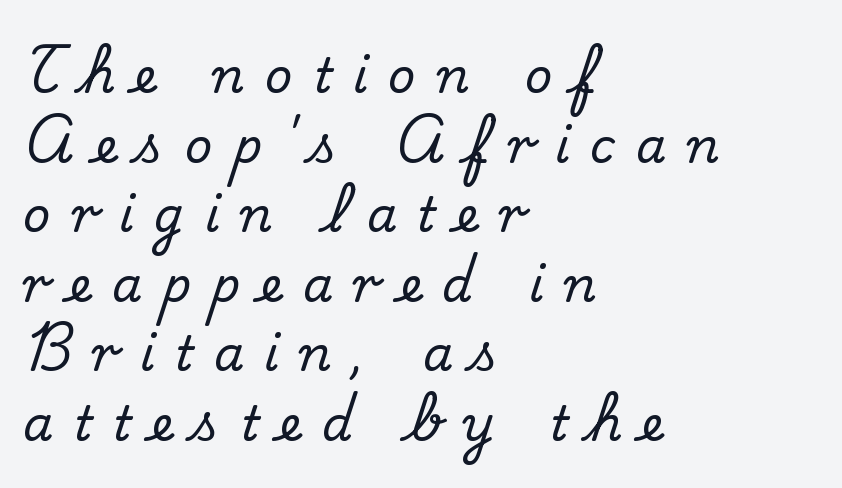
The image shows 48 px serif type; set left-aligned, normal line spacing (1.45x), unusually wide letter spacing (+0.43 em), not underlined; medium stroke contrast and a small x-height.
